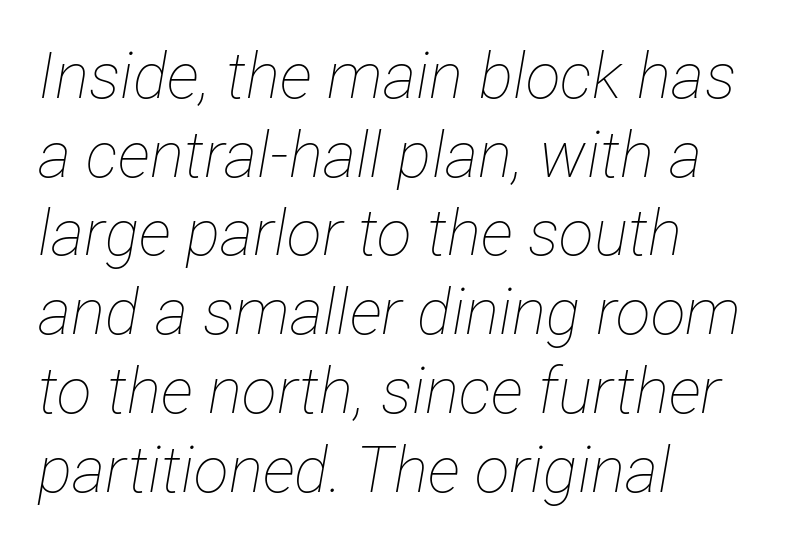
It's the slanting kind of type. These lines stack with their left ends in a neat column. Do the characters align in a grid? No, the font is proportional. Tracking here is standard; glyphs follow each other at the usual distance. Stem width sits at or under what a default text font uses.
